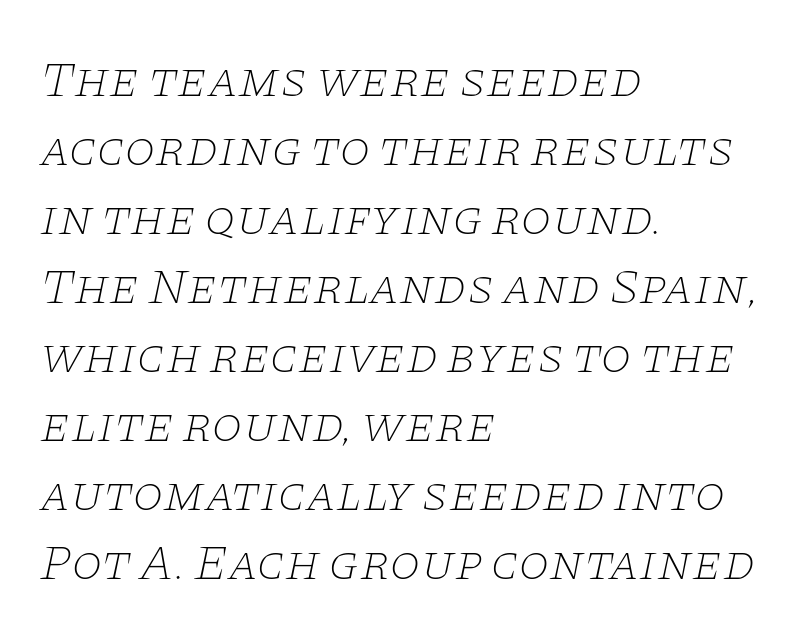
{"serif": "yes", "italic": "yes", "lean": "right", "slant_degrees": 11, "bold": "no", "weight": "thin", "width": "wide", "stroke_contrast": "low", "x_height": "large", "monospaced": "no", "underline": "no", "align": "left", "line_spacing": "normal", "line_spacing_ratio": 1.38, "letter_spacing": "normal", "letter_spacing_em": 0.0, "glyph_px": 50}
